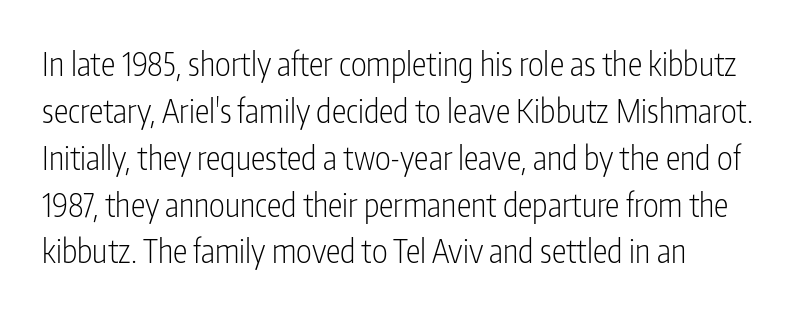
The image shows 33 px light, condensed sans-serif type, upright; set left-aligned, normal line spacing (1.42x), normal letter spacing, not underlined; low stroke contrast and a medium x-height.
